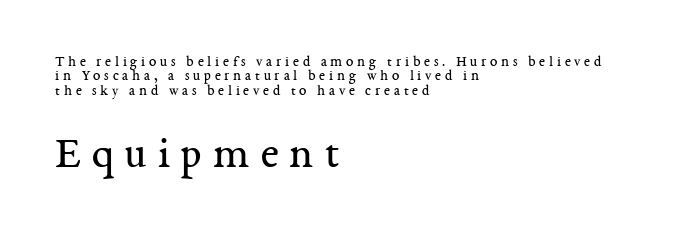
{"serif": "yes", "italic": "no", "bold": "no", "weight": "regular", "width": "normal", "stroke_contrast": "medium", "x_height": "medium", "monospaced": "no", "underline": "no", "align": "left", "line_spacing": "tight", "line_spacing_ratio": 0.96, "letter_spacing": "wide", "letter_spacing_em": 0.25, "larger_block": "second", "size_ratio": 3.0, "glyph_px": 45}
